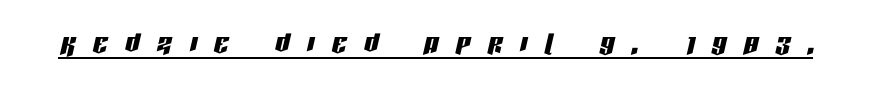
Note the varied advance widths — an 'i' is clearly narrower than an 'm'. The passage shown leans; its letterforms are oblique. There is plenty of visible air inserted between adjacent glyphs. Underlining? Definitely there.
